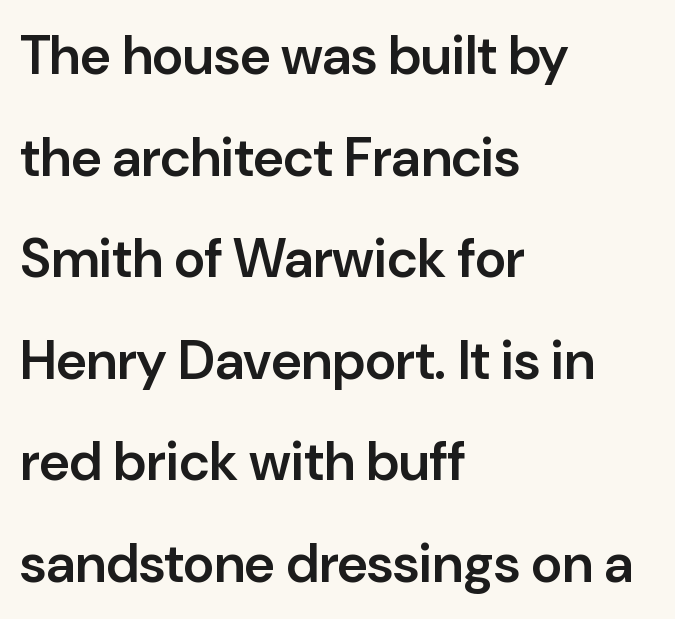
Q: Is the text bold? A: Semi-bold.
Q: Is the text italic (slanted)? A: No, it is upright.
Q: Is the typeface a serif or a sans-serif typeface? A: Sans-serif.
Q: Is the text underlined? A: No.
Q: How is the paragraph aligned? A: Left-aligned.
Q: Is the spacing between letters normal or unusually wide? A: Normal.
Q: Width (condensed, normal, or wide)? A: Normal.
Q: Stroke contrast? A: Low.
Q: x-height? A: Medium.
Q: Monospaced? A: No.
